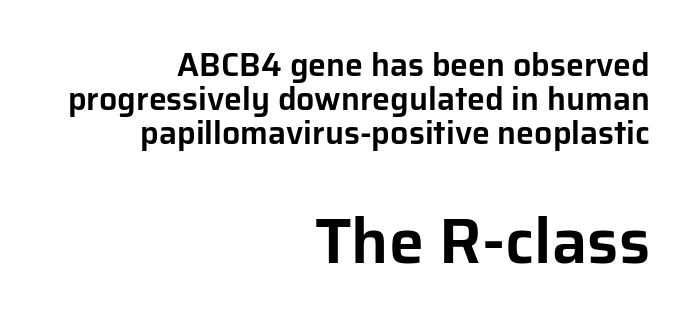
The image shows 63 px sans-serif type, upright; set right-aligned, tight line spacing (1.06x), normal letter spacing, not underlined; the second (bottom) block is 1.97x larger; low stroke contrast and a medium x-height.
